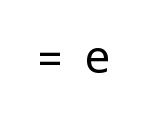
{"serif": "no", "italic": "no", "width": "condensed", "stroke_contrast": "medium", "monospaced": "no", "underline": "no", "letter_spacing": "wide", "letter_spacing_em": 0.46, "glyph_px": 45}
